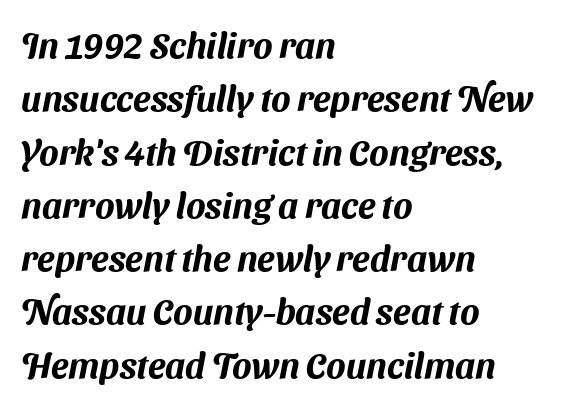
Q: Is the typeface a serif or a sans-serif typeface? A: Sans-serif.
Q: Is the text underlined? A: No.
Q: How is the paragraph aligned? A: Left-aligned.
Q: Is the spacing between letters normal or unusually wide? A: Normal.
Q: Is the spacing between lines tight, normal or loose? A: Normal.
Q: Width (condensed, normal, or wide)? A: Normal.
Q: Stroke contrast? A: Medium.
Q: x-height? A: Medium.
Q: Monospaced? A: No.
